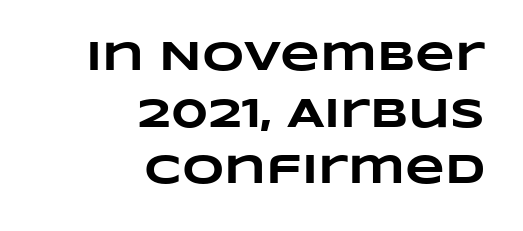
{"bold": "yes", "weight": "heavy", "width": "wide", "stroke_contrast": "low", "x_height": "large", "monospaced": "no", "underline": "no", "align": "right", "line_spacing": "normal", "line_spacing_ratio": 1.38, "letter_spacing": "normal", "letter_spacing_em": 0.0, "glyph_px": 41}
